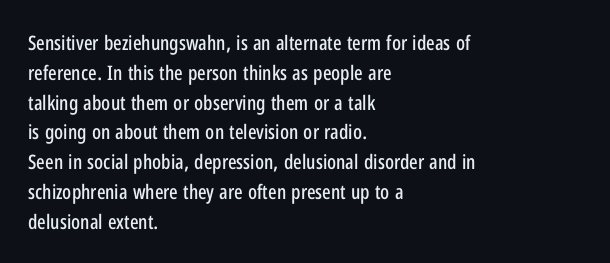
{"italic": "no", "underline": "no", "align": "left", "line_spacing": "normal", "line_spacing_ratio": 1.49, "letter_spacing": "normal", "letter_spacing_em": 0.0, "glyph_px": 20}
